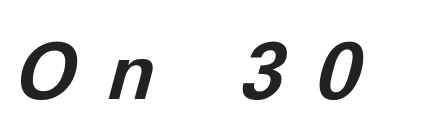
{"italic": "yes", "lean": "right", "slant_degrees": 11, "bold": "yes", "weight": "bold", "width": "normal", "stroke_contrast": "low", "x_height": "medium", "monospaced": "no", "underline": "no", "letter_spacing": "wide", "letter_spacing_em": 0.4, "glyph_px": 78}
